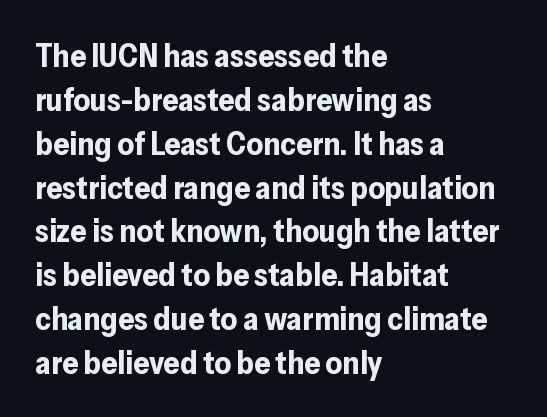
{"serif": "no", "italic": "no", "bold": "yes", "weight": "bold", "width": "normal", "stroke_contrast": "low", "x_height": "medium", "monospaced": "no", "underline": "no", "align": "left", "line_spacing": "normal", "line_spacing_ratio": 1.37, "letter_spacing": "normal", "letter_spacing_em": 0.0, "glyph_px": 32}
